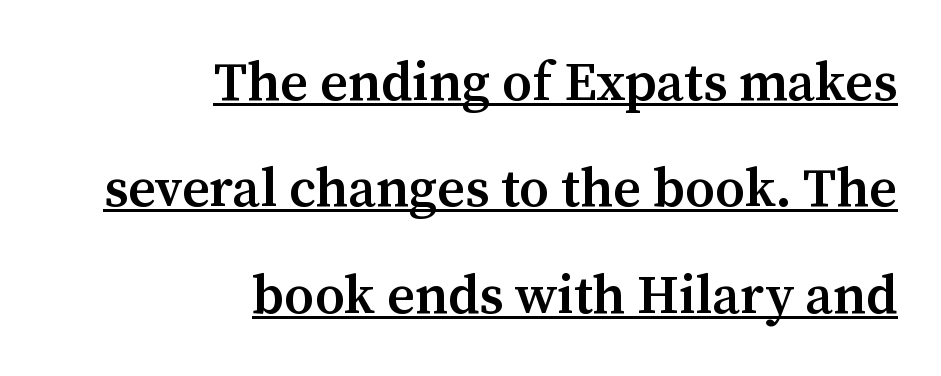
The image shows 54 px semibold serif type, upright; set right-aligned, loose line spacing (1.97x), normal letter spacing, underlined; medium stroke contrast and a medium x-height.
